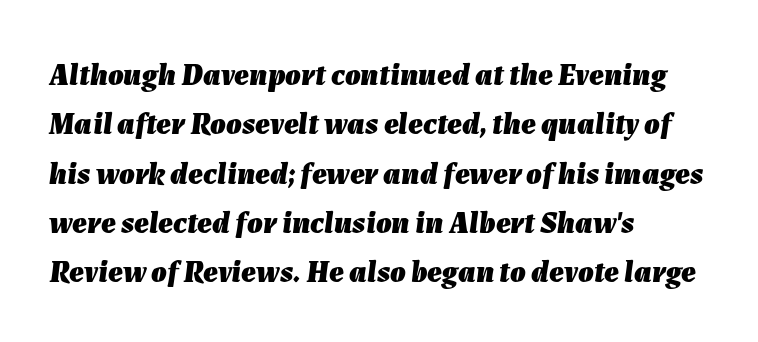
The image shows 31 px heavy type, italic (leaning right); set left-aligned, normal line spacing (1.59x), normal letter spacing, not underlined; low stroke contrast and a medium x-height.
